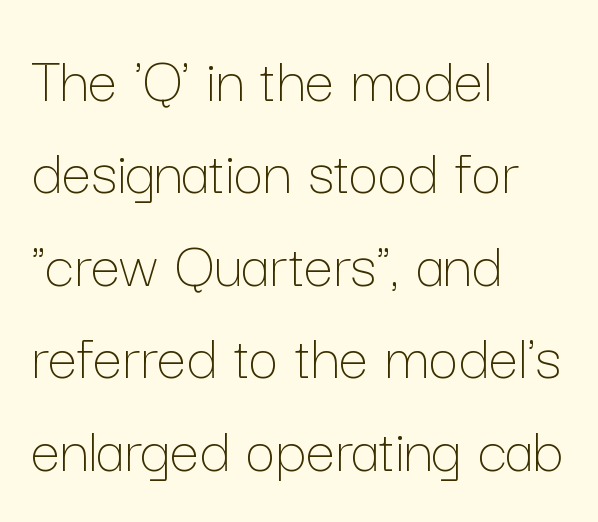
{"italic": "no", "bold": "no", "weight": "thin", "width": "normal", "stroke_contrast": "low", "x_height": "medium", "monospaced": "no", "underline": "no", "align": "left", "line_spacing": "normal", "line_spacing_ratio": 1.4, "letter_spacing": "normal", "letter_spacing_em": 0.0, "glyph_px": 66}
